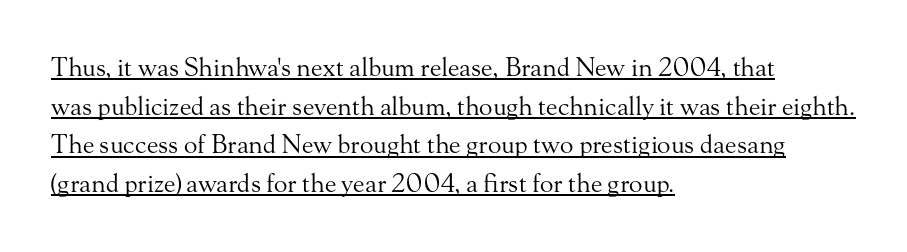
Q: Is the text bold? A: No.
Q: Is the text italic (slanted)? A: No, it is upright.
Q: Is the text underlined? A: Yes.
Q: How is the paragraph aligned? A: Left-aligned.
Q: Is the spacing between letters normal or unusually wide? A: Normal.
Q: Is the spacing between lines tight, normal or loose? A: Normal.
